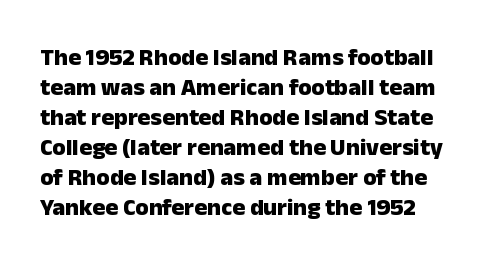
{"italic": "no", "bold": "yes", "underline": "no", "line_spacing": "normal", "line_spacing_ratio": 1.25, "letter_spacing": "normal", "letter_spacing_em": 0.0, "glyph_px": 24}
